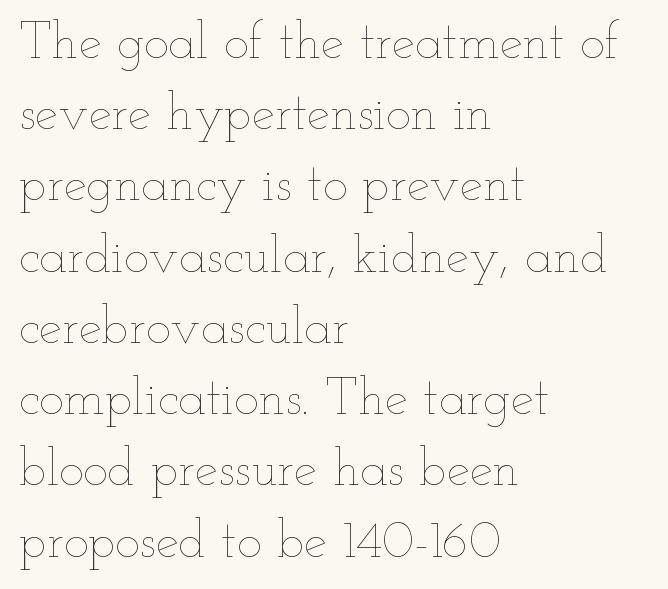
The image shows 52 px thin, wide type, upright; set left-aligned, normal line spacing (1.37x), normal letter spacing, not underlined; low stroke contrast and a small x-height.
